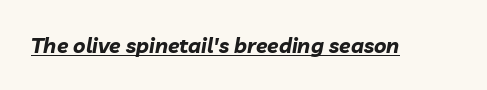
The image shows 21 px bold type, italic (leaning right); set normal letter spacing, underlined.
